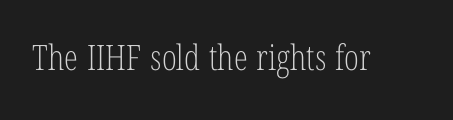
{"serif": "yes", "italic": "no", "bold": "no", "weight": "light", "width": "condensed", "stroke_contrast": "low", "x_height": "medium", "monospaced": "no", "underline": "no", "letter_spacing": "normal", "letter_spacing_em": 0.0, "glyph_px": 35}
